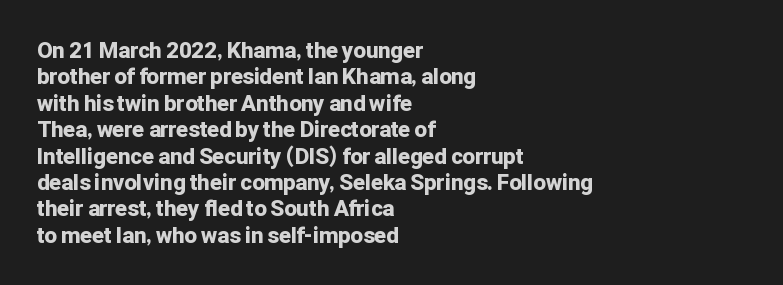
The image shows 22 px bold type, upright; set left-aligned, line spacing 1.2x, normal letter spacing, not underlined.
